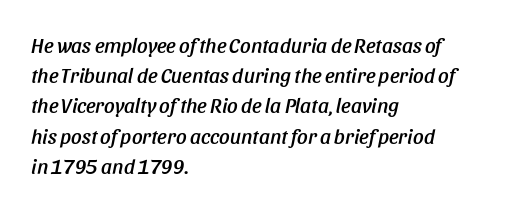
{"italic": "yes", "lean": "right", "slant_degrees": 11, "underline": "no", "align": "left", "line_spacing": "normal", "line_spacing_ratio": 1.44, "letter_spacing": "normal", "letter_spacing_em": 0.0, "glyph_px": 21}
